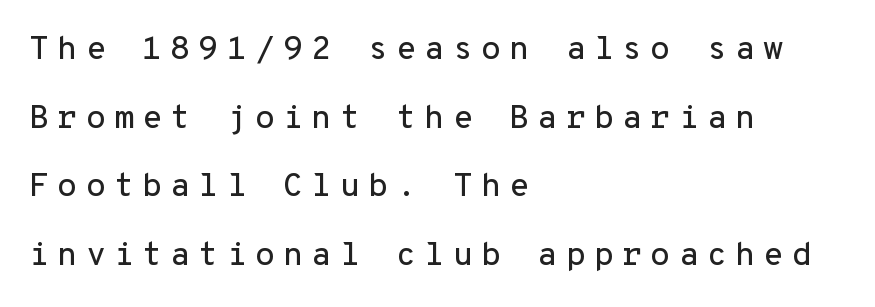
{"serif": "no", "italic": "no", "width": "normal", "stroke_contrast": "low", "x_height": "medium", "monospaced": "yes", "underline": "no", "align": "left", "line_spacing": "loose", "line_spacing_ratio": 2.08, "letter_spacing": "wide", "letter_spacing_em": 0.24, "glyph_px": 33}
